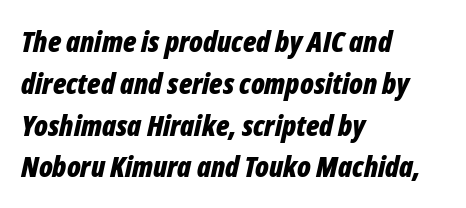
The image shows 29 px bold, condensed type, italic (leaning right); set left-aligned, normal line spacing (1.44x), normal letter spacing, not underlined; low stroke contrast and a medium x-height.
